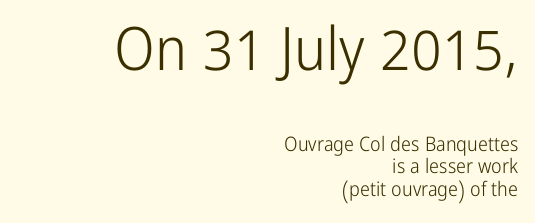
Q: Is the text bold? A: No.
Q: Is the text italic (slanted)? A: No, it is upright.
Q: Is the typeface a serif or a sans-serif typeface? A: Sans-serif.
Q: Is the text underlined? A: No.
Q: How is the paragraph aligned? A: Right-aligned.
Q: Is the spacing between letters normal or unusually wide? A: Normal.
Q: Is the spacing between lines tight, normal or loose? A: Tight.
Q: Which block of text is set in a larger size, the first (top) or the second (bottom)? A: The first (top) one.
Q: Width (condensed, normal, or wide)? A: Condensed.
Q: Stroke contrast? A: Low.
Q: x-height? A: Medium.
Q: Monospaced? A: No.
